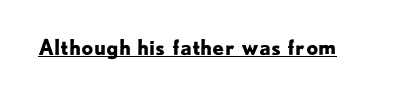
Q: Is the text bold? A: Yes.
Q: Is the text italic (slanted)? A: No, it is upright.
Q: Is the text underlined? A: Yes.
Q: Is the spacing between letters normal or unusually wide? A: Normal.
